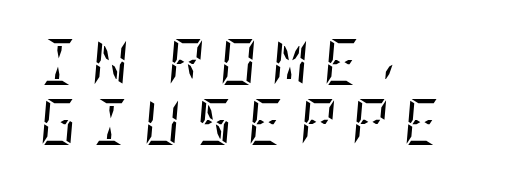
Q: Is the text bold? A: No.
Q: Is the text italic (slanted)? A: Yes, it leans right by about 5 degrees.
Q: Is the typeface a serif or a sans-serif typeface? A: Serif.
Q: Is the text underlined? A: No.
Q: How is the paragraph aligned? A: Left-aligned.
Q: Is the spacing between letters normal or unusually wide? A: Unusually wide.
Q: Is the spacing between lines tight, normal or loose? A: Normal.
Q: Width (condensed, normal, or wide)? A: Condensed.
Q: Stroke contrast? A: Low.
Q: x-height? A: Large.
